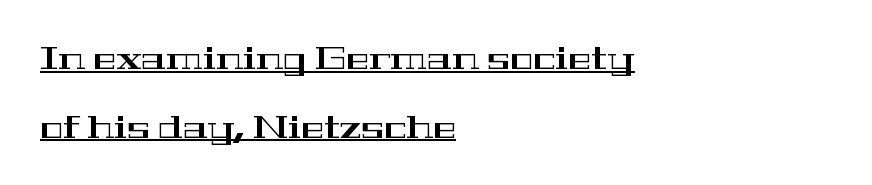
{"serif": "yes", "italic": "no", "width": "wide", "stroke_contrast": "high", "x_height": "medium", "monospaced": "no", "underline": "yes", "align": "left", "line_spacing": "loose", "line_spacing_ratio": 2.21, "letter_spacing": "normal", "letter_spacing_em": 0.0, "glyph_px": 31}
